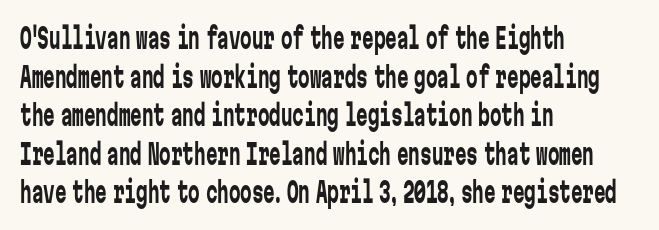
The image shows 29 px regular-weight, condensed sans-serif type, upright, monospaced; set left-aligned, normal line spacing (1.33x), normal letter spacing, not underlined; low stroke contrast and a medium x-height.
